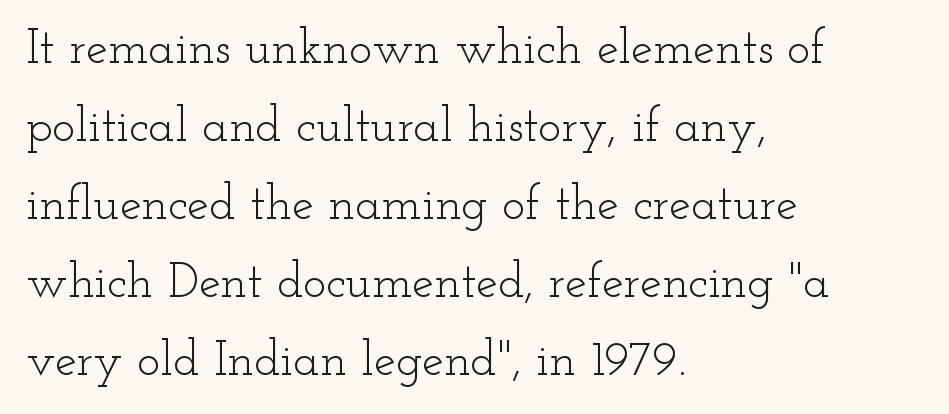
Q: Is the text bold? A: No.
Q: Is the text italic (slanted)? A: No, it is upright.
Q: Is the typeface a serif or a sans-serif typeface? A: Serif.
Q: Is the text underlined? A: No.
Q: How is the paragraph aligned? A: Left-aligned.
Q: Is the spacing between letters normal or unusually wide? A: Normal.
Q: Is the spacing between lines tight, normal or loose? A: Normal.
Q: Width (condensed, normal, or wide)? A: Wide.
Q: Stroke contrast? A: Low.
Q: x-height? A: Small.
Q: Monospaced? A: No.
